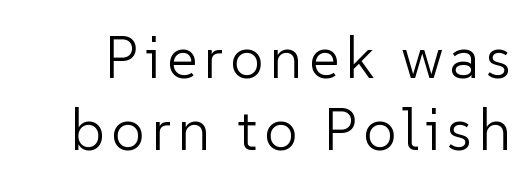
The image shows 59 px light sans-serif type, upright; set line spacing 1.22x, not underlined; low stroke contrast and a medium x-height.
